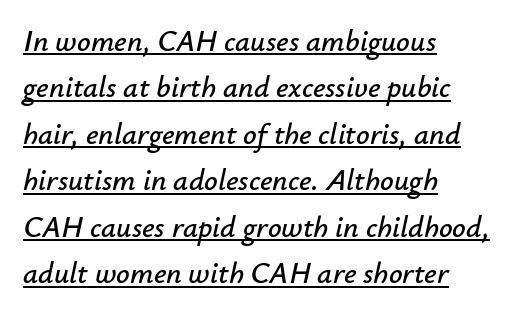
Q: Is the text italic (slanted)? A: Yes, it leans right by about 12 degrees.
Q: Is the text underlined? A: Yes.
Q: How is the paragraph aligned? A: Left-aligned.
Q: Is the spacing between letters normal or unusually wide? A: Normal.
Q: Is the spacing between lines tight, normal or loose? A: Normal.
Q: Width (condensed, normal, or wide)? A: Normal.
Q: Stroke contrast? A: Low.
Q: x-height? A: Small.
Q: Monospaced? A: No.
